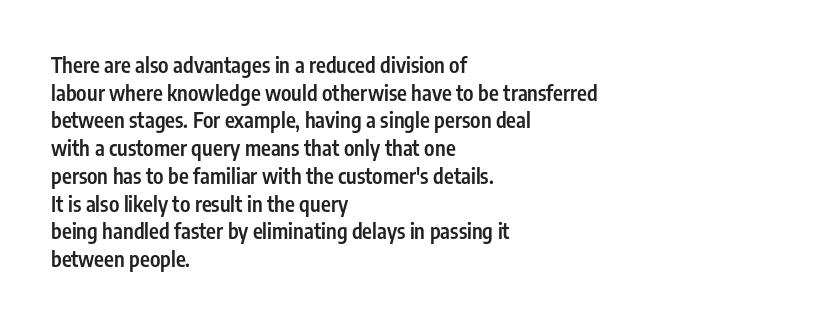
{"italic": "no", "bold": "semi", "underline": "no", "align": "left", "line_spacing": "normal", "line_spacing_ratio": 1.32, "letter_spacing": "normal", "letter_spacing_em": 0.0, "glyph_px": 21}
